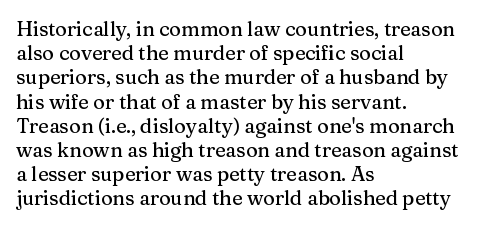
{"italic": "no", "underline": "no", "align": "left", "line_spacing_ratio": 1.21, "letter_spacing": "normal", "letter_spacing_em": 0.0, "glyph_px": 20}
